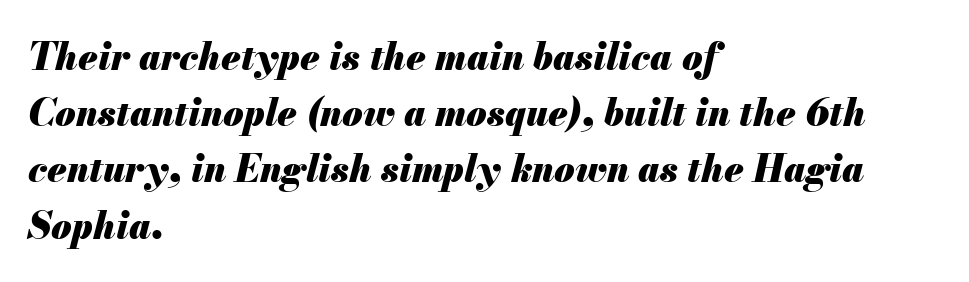
The image shows 37 px heavy type, italic (leaning right); set left-aligned, normal line spacing (1.52x), normal letter spacing, not underlined; medium stroke contrast and a small x-height.
